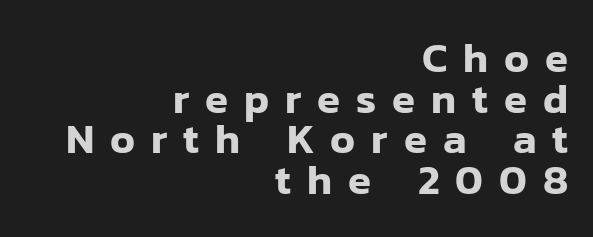
The image shows 42 px sans-serif type, upright; set right-aligned, tight line spacing (0.97x), unusually wide letter spacing (+0.38 em), not underlined; low stroke contrast and a medium x-height.
